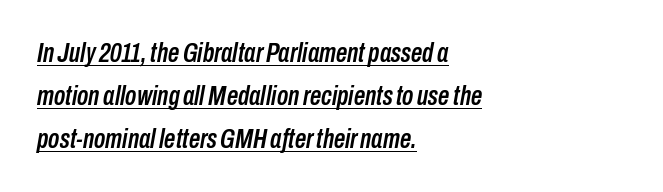
{"italic": "yes", "lean": "right", "slant_degrees": 10, "width": "condensed", "stroke_contrast": "low", "x_height": "medium", "monospaced": "no", "underline": "yes", "align": "left", "line_spacing": "normal", "line_spacing_ratio": 1.54, "letter_spacing": "normal", "letter_spacing_em": 0.0, "glyph_px": 28}
